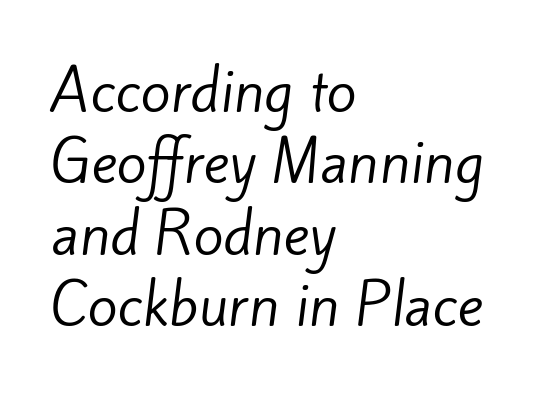
{"serif": "no", "bold": "no", "weight": "regular", "width": "normal", "stroke_contrast": "low", "x_height": "small", "monospaced": "no", "underline": "no", "align": "left", "line_spacing": "normal", "line_spacing_ratio": 1.3, "letter_spacing": "normal", "letter_spacing_em": 0.0, "glyph_px": 55}
